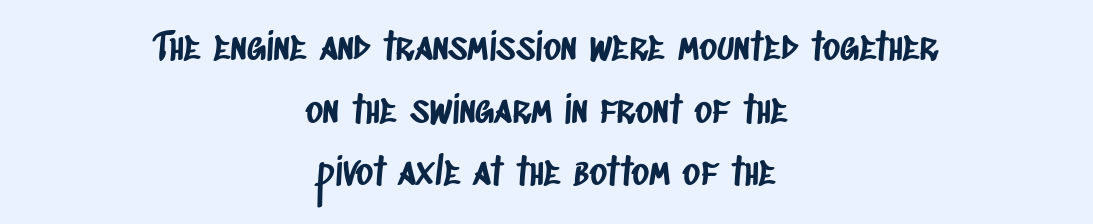
{"serif": "no", "width": "condensed", "stroke_contrast": "low", "x_height": "large", "monospaced": "no", "underline": "no", "align": "center", "line_spacing": "normal", "line_spacing_ratio": 1.65, "letter_spacing": "normal", "letter_spacing_em": 0.0, "glyph_px": 38}
